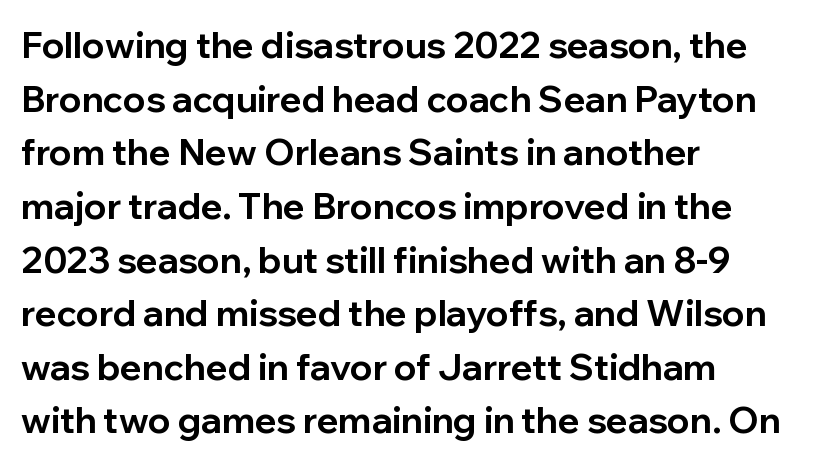
{"serif": "no", "italic": "no", "bold": "yes", "weight": "bold", "width": "normal", "stroke_contrast": "low", "x_height": "medium", "monospaced": "no", "underline": "no", "align": "left", "line_spacing": "normal", "line_spacing_ratio": 1.49, "letter_spacing": "normal", "letter_spacing_em": 0.0, "glyph_px": 36}
